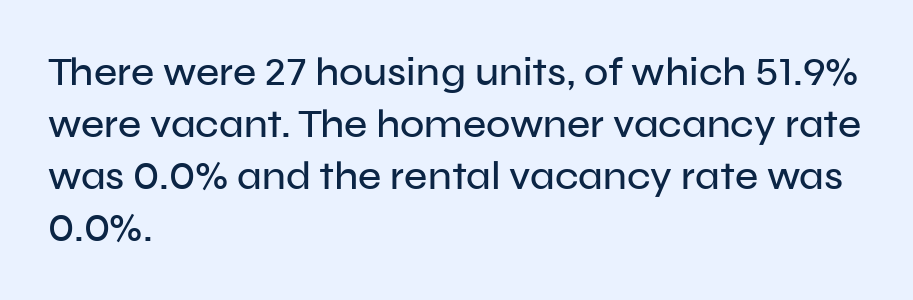
The passage shown is not underscored anywhere. Standard letterfit; no display-style spreading of the glyphs. Nope, no serifs anywhere on these letters. This block has exactly the height ordinary leading produces.
